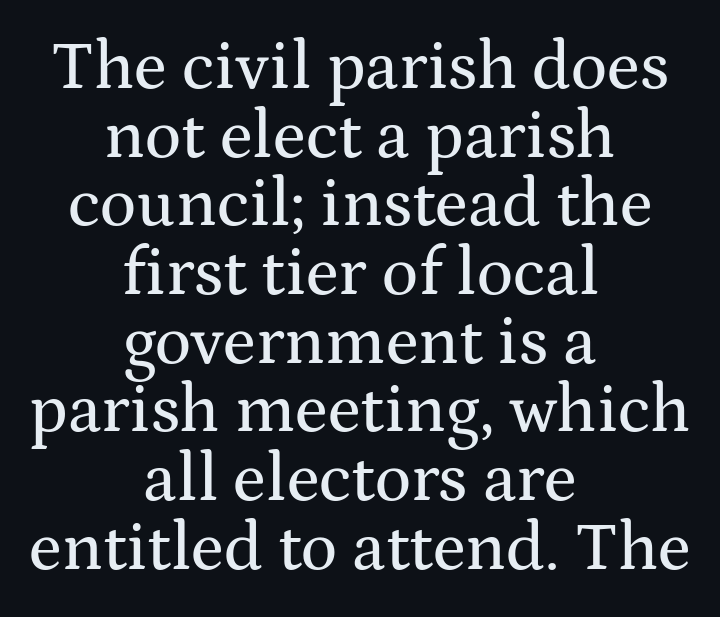
Q: Is the text italic (slanted)? A: No, it is upright.
Q: Is the typeface a serif or a sans-serif typeface? A: Serif.
Q: Is the text underlined? A: No.
Q: How is the paragraph aligned? A: Centered.
Q: Is the spacing between letters normal or unusually wide? A: Normal.
Q: Is the spacing between lines tight, normal or loose? A: Tight.
Q: Width (condensed, normal, or wide)? A: Wide.
Q: Stroke contrast? A: Medium.
Q: x-height? A: Medium.
Q: Monospaced? A: No.
